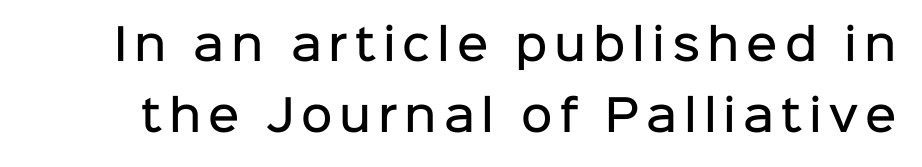
{"serif": "no", "italic": "no", "bold": "semi", "weight": "semibold", "width": "normal", "stroke_contrast": "low", "x_height": "medium", "monospaced": "no", "underline": "no", "line_spacing": "normal", "line_spacing_ratio": 1.65, "glyph_px": 43}
